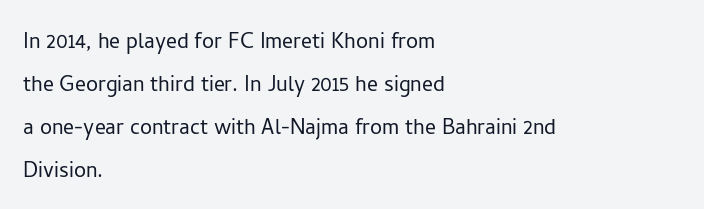
The image shows 27 px text type, upright; set left-aligned, normal line spacing (1.59x), normal letter spacing, not underlined.
